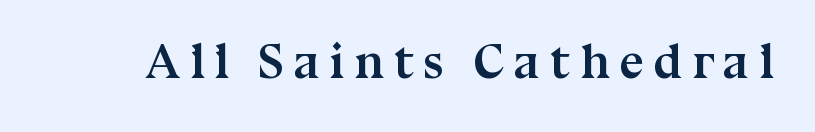
Q: Is the text bold? A: Yes.
Q: Is the text italic (slanted)? A: No, it is upright.
Q: Is the typeface a serif or a sans-serif typeface? A: Serif.
Q: Is the text underlined? A: No.
Q: Width (condensed, normal, or wide)? A: Normal.
Q: Stroke contrast? A: Medium.
Q: x-height? A: Medium.
Q: Monospaced? A: No.
